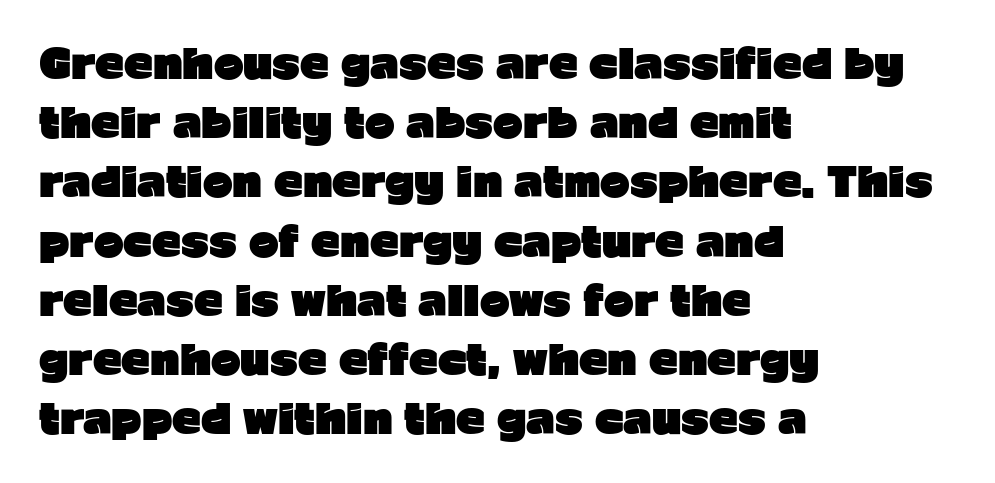
The letterforms sit shoulder to shoulder at normal distance. Weight check: bold — yes, fully. The glyphs are unaccompanied by any horizontal stroke below them. Note the varied advance widths — an 'i' is clearly narrower than an 'm'. In terms of leading, this rendering sits right in the middle. This sample uses an upright cut, with every glyph sitting square on the baseline.
